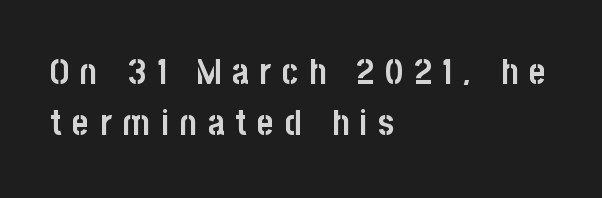
The baseline area is clear. Do the characters align in a grid? No, the font is proportional. Reading down the block, your eye returns to a fixed left position each line. Baseline-to-baseline distance is the conventional proportion of letter height. The sample has been set heavy, in full bold. Type style note: lacks serifs.
